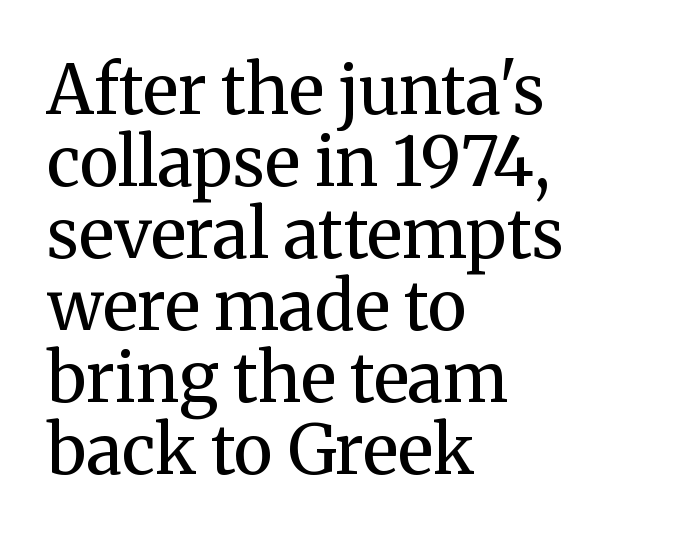
The image shows 68 px regular-weight serif type, upright; set left-aligned, tight line spacing (1.06x), normal letter spacing, not underlined; medium stroke contrast and a medium x-height.
